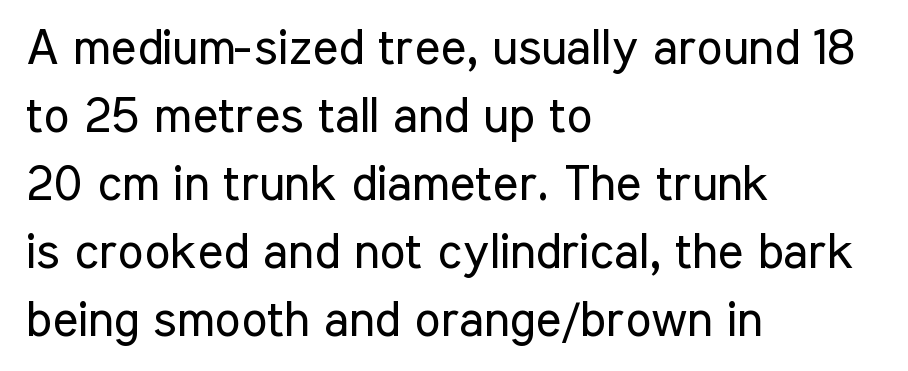
{"serif": "no", "italic": "no", "bold": "no", "weight": "regular", "width": "condensed", "stroke_contrast": "low", "x_height": "medium", "monospaced": "no", "underline": "no", "align": "left", "line_spacing": "normal", "line_spacing_ratio": 1.39, "letter_spacing": "normal", "letter_spacing_em": 0.0, "glyph_px": 49}
